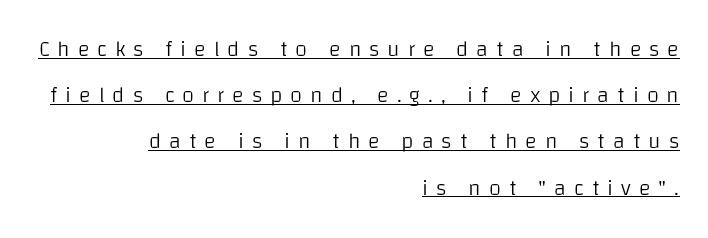
Q: Is the text bold? A: No.
Q: Is the text italic (slanted)? A: No, it is upright.
Q: Is the text underlined? A: Yes.
Q: How is the paragraph aligned? A: Right-aligned.
Q: Is the spacing between letters normal or unusually wide? A: Unusually wide.
Q: Is the spacing between lines tight, normal or loose? A: Loose.
